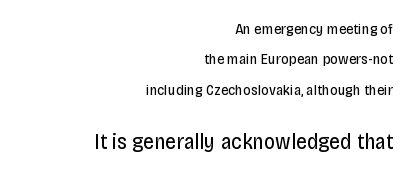
{"italic": "no", "bold": "no", "underline": "no", "align": "right", "line_spacing": "loose", "line_spacing_ratio": 2.02, "letter_spacing": "normal", "letter_spacing_em": 0.0, "larger_block": "second", "size_ratio": 1.47, "glyph_px": 22}
